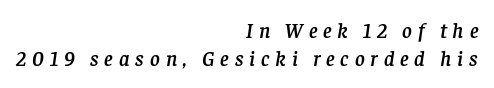
Notice how the stems are inclined rather than vertical — that's the hallmark of italics. The compositor pushed each line to the right boundary. The type is letterspaced generously, with wide tracking. How would I describe the line gaps? Plain and ordinary.
